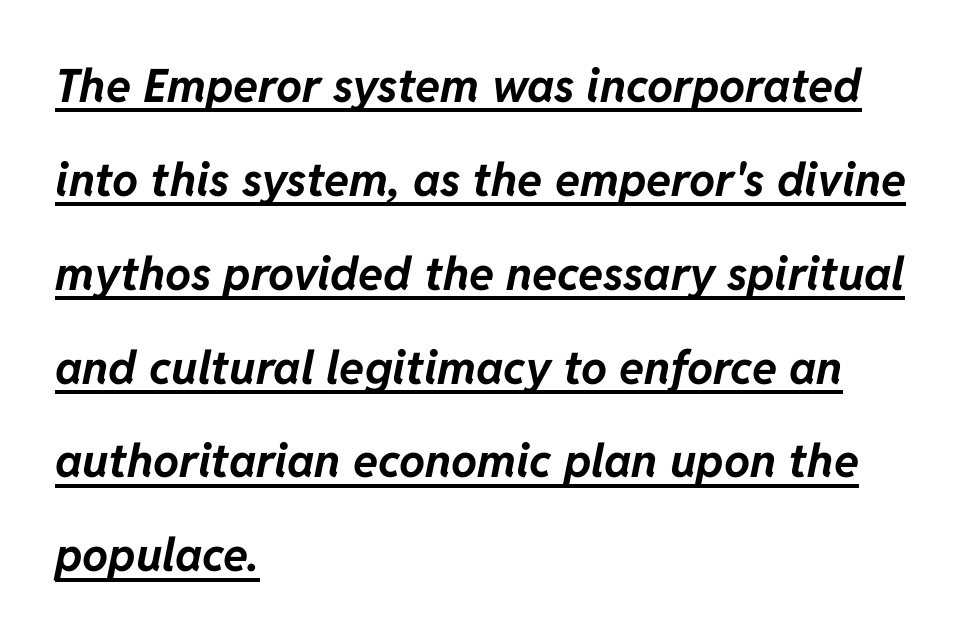
Caption: bold face, heavy strokes. Decoration check: the copy is underlined. Looks like regular typesetting: each glyph gets only the width it needs. The lines are spread far apart with generous leading. Every character sits at an angle, as italics do.
